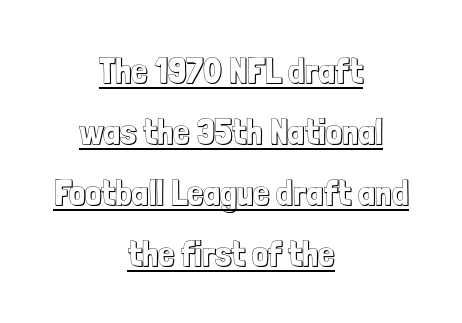
The image shows 36 px condensed type, upright; set centered, normal line spacing (1.69x), normal letter spacing, underlined; a medium x-height.
